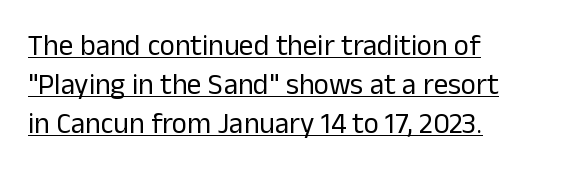
The typeface has the unassuming heft of standard copy or less. Horizontal alignment here is leftward, the default for most running prose. Spacing verdict: proportional, widths tailored to each character. Underlined type. Classification — sans serif. Leading matches the norm, producing a regular column.
